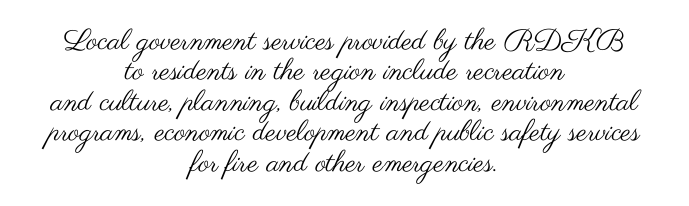
{"serif": "no", "bold": "no", "weight": "regular", "width": "wide", "stroke_contrast": "medium", "x_height": "small", "monospaced": "no", "underline": "no", "align": "center", "line_spacing": "tight", "line_spacing_ratio": 1.05, "letter_spacing": "normal", "letter_spacing_em": 0.0, "glyph_px": 29}
